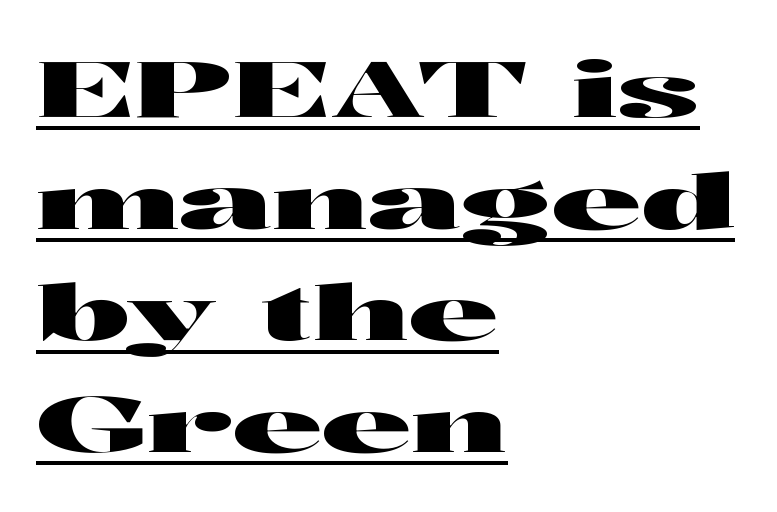
Q: Is the text italic (slanted)? A: No, it is upright.
Q: Is the typeface a serif or a sans-serif typeface? A: Sans-serif.
Q: Is the text underlined? A: Yes.
Q: How is the paragraph aligned? A: Left-aligned.
Q: Is the spacing between letters normal or unusually wide? A: Normal.
Q: Is the spacing between lines tight, normal or loose? A: Normal.
Q: Width (condensed, normal, or wide)? A: Wide.
Q: Stroke contrast? A: High.
Q: x-height? A: Medium.
Q: Monospaced? A: No.
